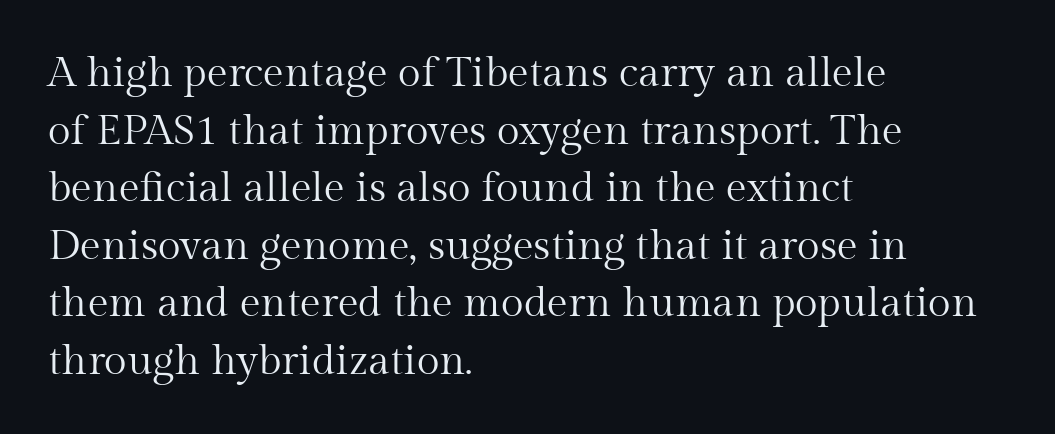
The image shows 42 px regular-weight serif type, upright; set left-aligned, normal line spacing (1.37x), normal letter spacing, not underlined; medium stroke contrast and a medium x-height.
